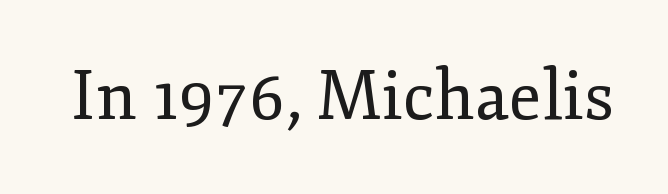
{"serif": "yes", "italic": "no", "bold": "no", "weight": "regular", "width": "normal", "stroke_contrast": "low", "x_height": "small", "monospaced": "no", "underline": "no", "letter_spacing": "normal", "letter_spacing_em": 0.0, "glyph_px": 68}
